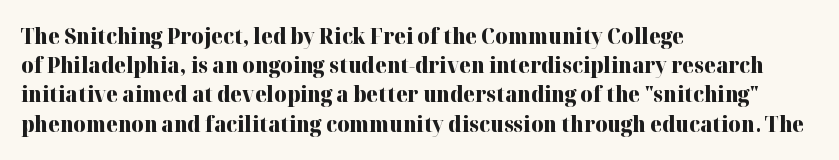
When letters stand straight like this, we call the style roman or upright. Line starts are locked; line ends wander. Quick note: underline off. Words appear dense and cohesive because spacing is normal. A normal amount of white space separates one row of letters from the next.
